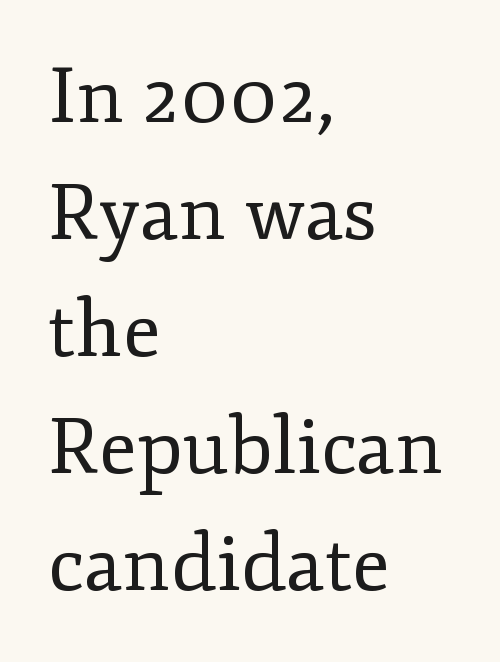
Q: Is the text bold? A: No.
Q: Is the text italic (slanted)? A: No, it is upright.
Q: Is the typeface a serif or a sans-serif typeface? A: Serif.
Q: Is the text underlined? A: No.
Q: How is the paragraph aligned? A: Left-aligned.
Q: Is the spacing between letters normal or unusually wide? A: Normal.
Q: Is the spacing between lines tight, normal or loose? A: Normal.
Q: Width (condensed, normal, or wide)? A: Normal.
Q: Stroke contrast? A: Low.
Q: x-height? A: Small.
Q: Monospaced? A: No.
